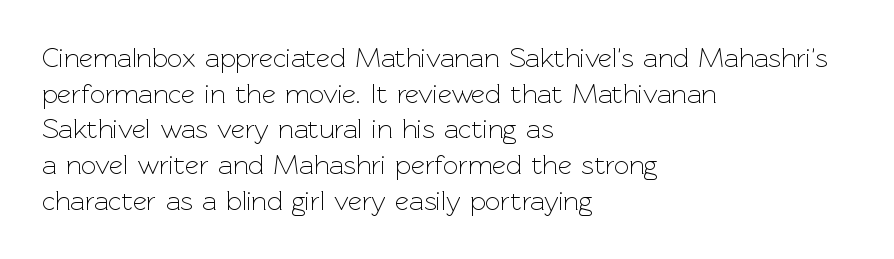
The image shows 27 px text type, upright; set left-aligned, normal line spacing (1.32x), normal letter spacing, not underlined.
